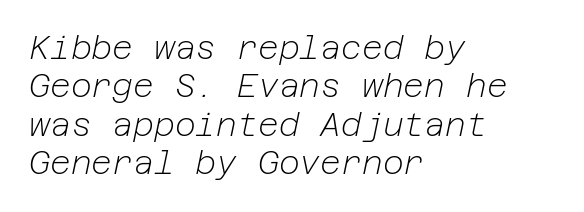
How are the letters spaced? Ordinarily, with no added tracking. Does the copy run flush right? No — it runs flush left. Bare-footed words on every line. The face looks like a standard text weight, possibly lighter.
